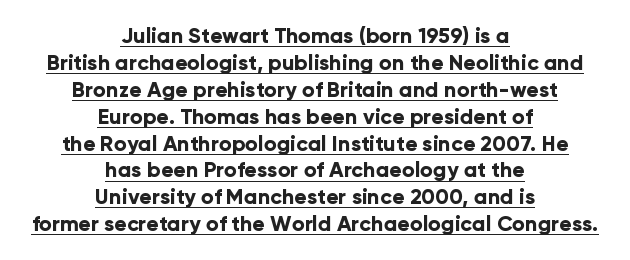
Q: Is the text bold? A: Yes.
Q: Is the text italic (slanted)? A: No, it is upright.
Q: Is the text underlined? A: Yes.
Q: How is the paragraph aligned? A: Centered.
Q: Is the spacing between letters normal or unusually wide? A: Normal.
Q: Is the spacing between lines tight, normal or loose? A: Normal.
